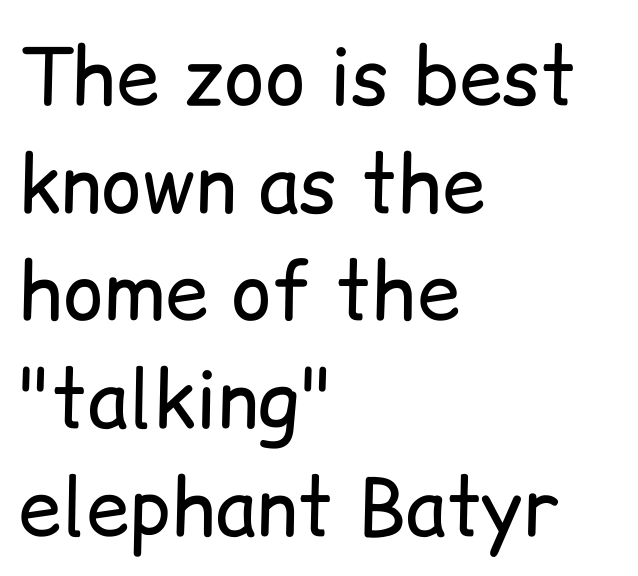
The image shows 78 px regular-weight sans-serif type, upright; set left-aligned, normal line spacing (1.38x), normal letter spacing, not underlined; low stroke contrast and a medium x-height.
